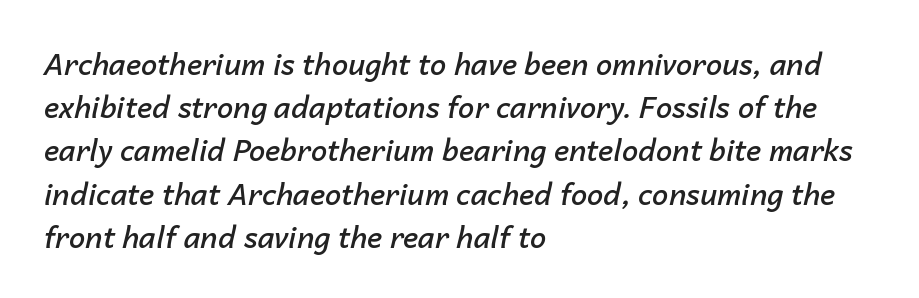
{"italic": "yes", "lean": "right", "slant_degrees": 14, "bold": "semi", "weight": "semibold", "width": "normal", "stroke_contrast": "low", "x_height": "medium", "monospaced": "no", "underline": "no", "align": "left", "line_spacing": "normal", "line_spacing_ratio": 1.49, "letter_spacing": "normal", "letter_spacing_em": 0.0, "glyph_px": 29}
